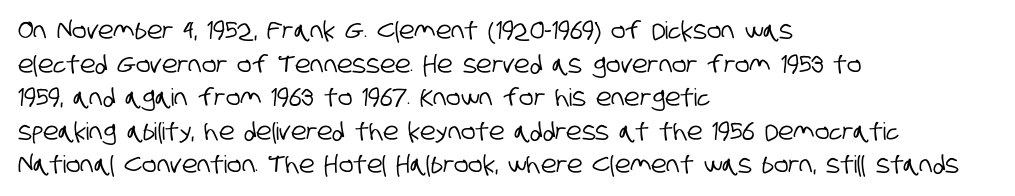
Q: Is the text underlined? A: No.
Q: How is the paragraph aligned? A: Left-aligned.
Q: Is the spacing between letters normal or unusually wide? A: Normal.
Q: Is the spacing between lines tight, normal or loose? A: Normal.
